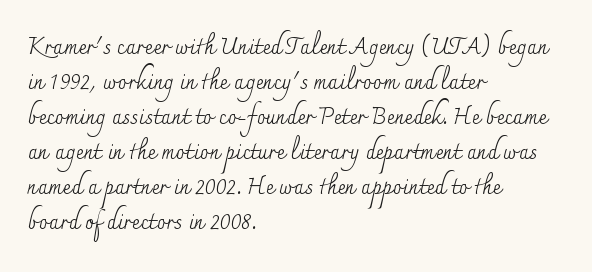
Ink coverage per letter is moderate at most. Does extra space separate the letters? No, they use regular spacing. Line starts are locked; line ends wander. If you measured baseline to baseline, you'd find a middling distance.
